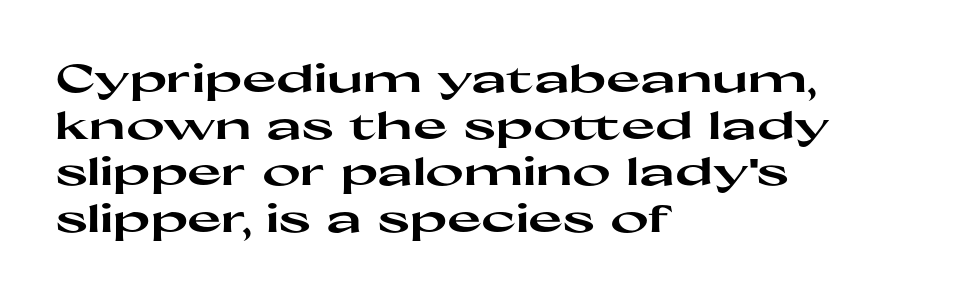
Characters remain perfectly vertical along every line. Caption: bold face, heavy strokes. To sum up the face: it is a sans, with no serifs. A typesetter would call this proportional, since set widths differ per character. Any mark beneath the type? The region is blank. What stands out about the letter spacing? Nothing — it is the standard amount.
